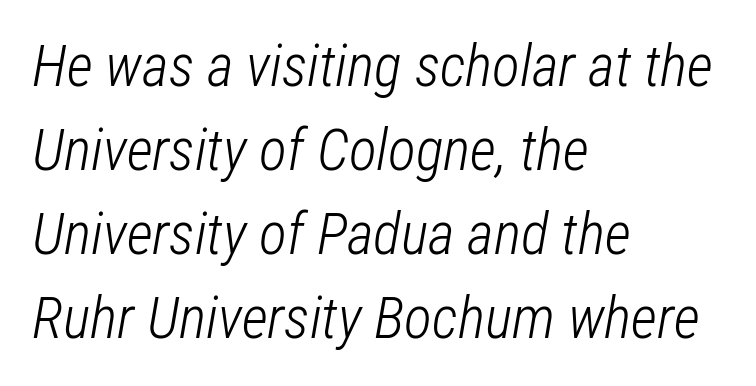
Q: Is the text bold? A: No.
Q: Is the text italic (slanted)? A: Yes, it leans right by about 12 degrees.
Q: Is the text underlined? A: No.
Q: How is the paragraph aligned? A: Left-aligned.
Q: Is the spacing between letters normal or unusually wide? A: Normal.
Q: Is the spacing between lines tight, normal or loose? A: Normal.
Q: Width (condensed, normal, or wide)? A: Condensed.
Q: Stroke contrast? A: Low.
Q: x-height? A: Medium.
Q: Monospaced? A: No.
